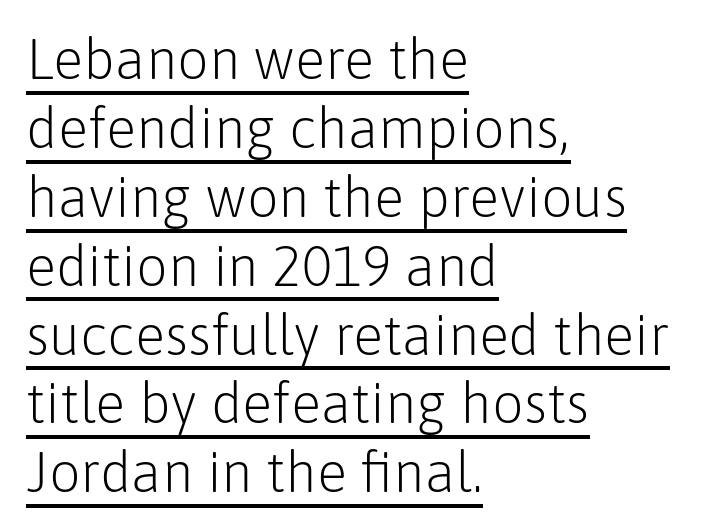
{"serif": "no", "italic": "no", "bold": "no", "weight": "light", "width": "normal", "stroke_contrast": "low", "x_height": "medium", "monospaced": "no", "underline": "yes", "align": "left", "line_spacing_ratio": 1.23, "letter_spacing": "normal", "letter_spacing_em": 0.0, "glyph_px": 56}
